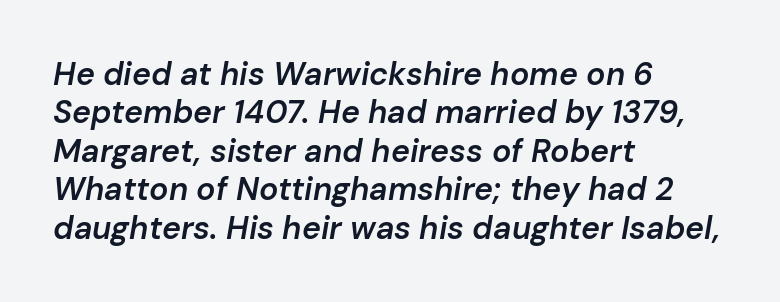
A classic flush-left, rag-right setting is used for this passage. The rendering keeps characters at their native spacing. Anything drawn beneath the words? Only blank space. The whole block is typeset with a tilt. Character widths vary here, with narrow letters taking less room than wide ones.
